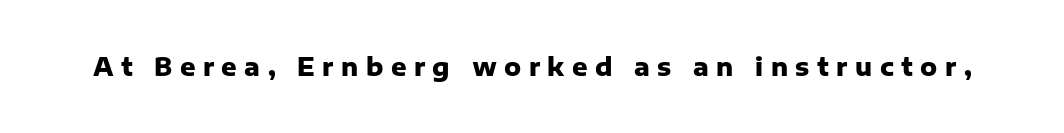
{"italic": "no", "bold": "yes", "underline": "no", "letter_spacing": "wide", "letter_spacing_em": 0.31, "glyph_px": 24}
